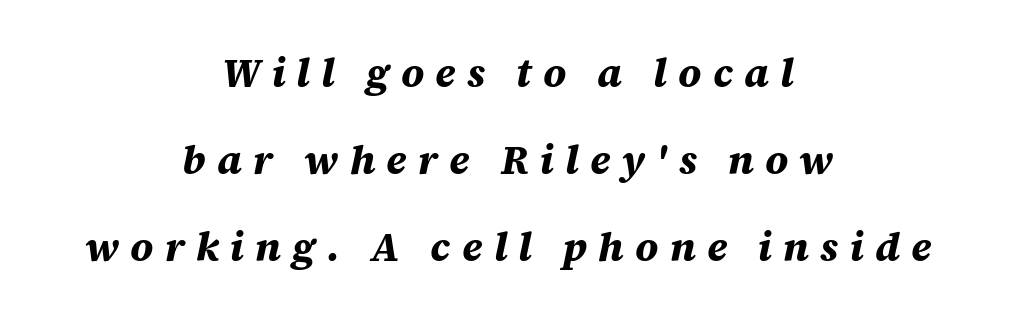
Character widths vary here, with narrow letters taking less room than wide ones. Weight check: bold — yes, fully. Horizontal alignment here is central, giving a formal, balanced look. Does the leading feel generous? Absolutely, it's lavish.
